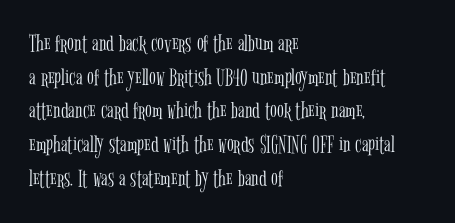
{"italic": "no", "bold": "no", "underline": "no", "align": "left", "line_spacing": "normal", "line_spacing_ratio": 1.35, "letter_spacing": "normal", "letter_spacing_em": 0.0, "glyph_px": 25}
